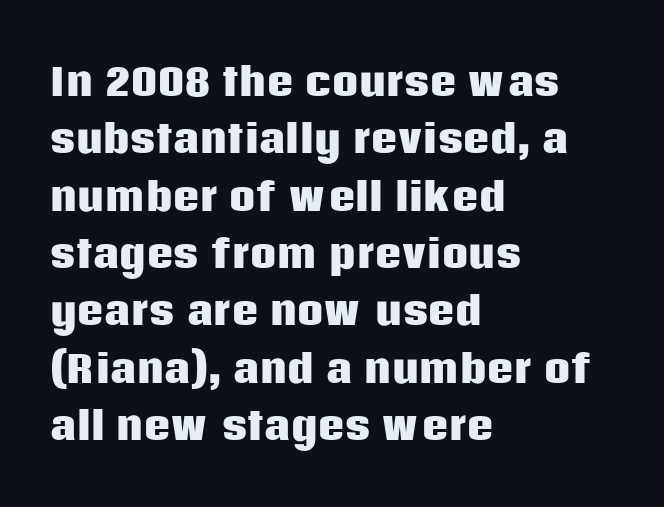
{"serif": "no", "italic": "no", "bold": "yes", "weight": "heavy", "width": "normal", "stroke_contrast": "low", "x_height": "large", "monospaced": "no", "underline": "no", "align": "left", "line_spacing": "normal", "line_spacing_ratio": 1.55, "letter_spacing": "normal", "letter_spacing_em": 0.0, "glyph_px": 37}
